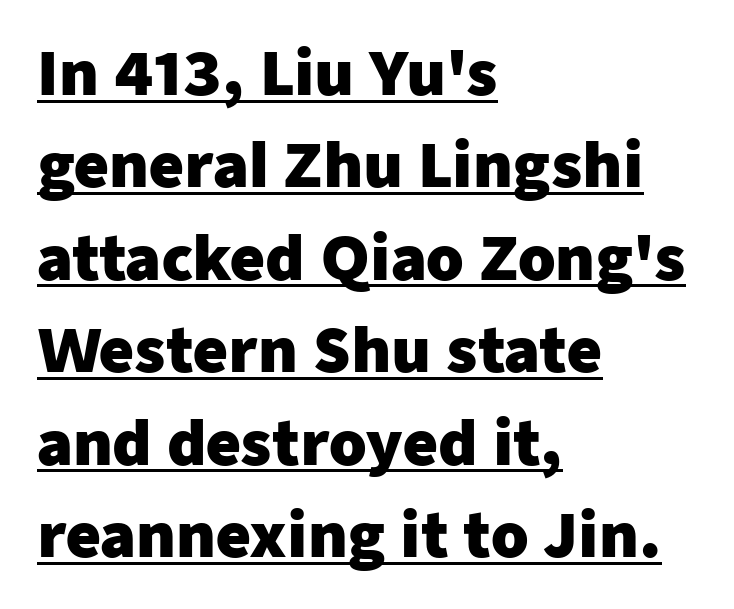
The image shows 60 px heavy sans-serif type, upright; set left-aligned, normal line spacing (1.54x), normal letter spacing, underlined; low stroke contrast and a medium x-height.
